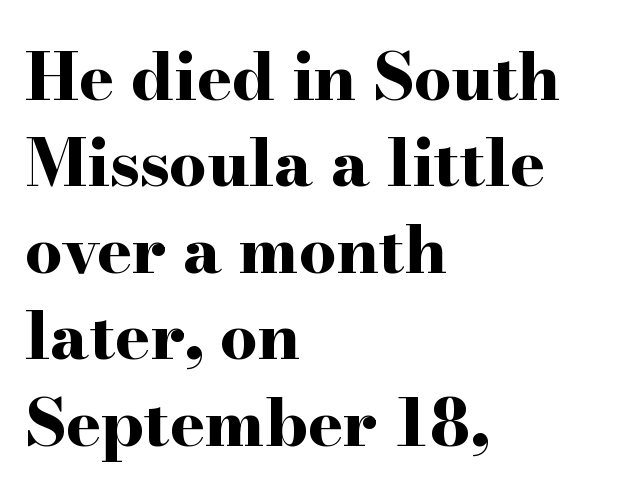
Q: Is the text bold? A: Yes.
Q: Is the text italic (slanted)? A: No, it is upright.
Q: Is the typeface a serif or a sans-serif typeface? A: Serif.
Q: Is the text underlined? A: No.
Q: How is the paragraph aligned? A: Left-aligned.
Q: Is the spacing between letters normal or unusually wide? A: Normal.
Q: Is the spacing between lines tight, normal or loose? A: Normal.
Q: Width (condensed, normal, or wide)? A: Wide.
Q: Stroke contrast? A: High.
Q: x-height? A: Small.
Q: Monospaced? A: No.
